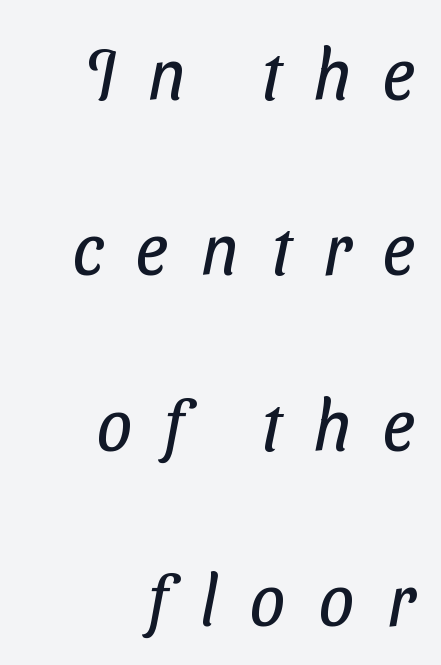
{"serif": "no", "bold": "no", "weight": "regular", "width": "condensed", "stroke_contrast": "low", "x_height": "medium", "monospaced": "no", "underline": "no", "align": "right", "line_spacing": "loose", "line_spacing_ratio": 2.47, "letter_spacing": "wide", "letter_spacing_em": 0.45, "glyph_px": 71}
